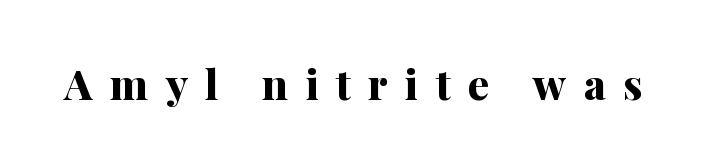
The image shows 42 px bold serif type, upright; set unusually wide letter spacing (+0.41 em), not underlined; medium stroke contrast and a medium x-height.
